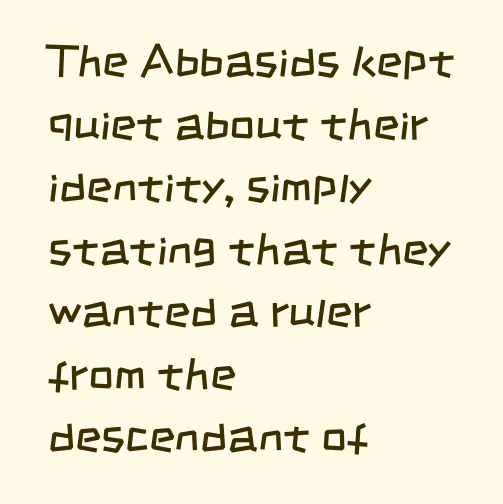
Q: Is the text bold? A: No.
Q: Is the typeface a serif or a sans-serif typeface? A: Sans-serif.
Q: Is the text underlined? A: No.
Q: How is the paragraph aligned? A: Left-aligned.
Q: Is the spacing between letters normal or unusually wide? A: Normal.
Q: Is the spacing between lines tight, normal or loose? A: Normal.
Q: Width (condensed, normal, or wide)? A: Condensed.
Q: Stroke contrast? A: Low.
Q: x-height? A: Large.
Q: Monospaced? A: No.
